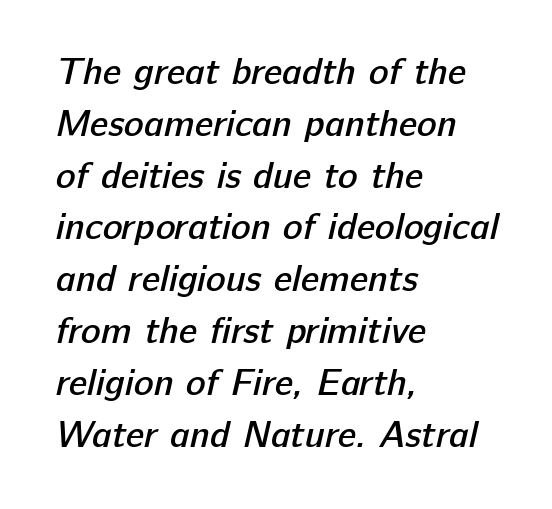
The image shows 37 px semibold sans-serif type; set left-aligned, normal line spacing (1.4x), normal letter spacing, not underlined; low stroke contrast and a medium x-height.
